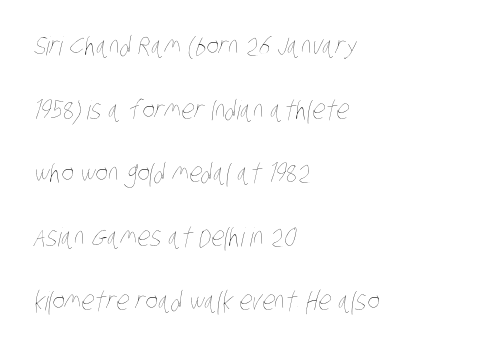
Q: Is the text bold? A: No.
Q: Is the text underlined? A: No.
Q: How is the paragraph aligned? A: Left-aligned.
Q: Is the spacing between letters normal or unusually wide? A: Normal.
Q: Is the spacing between lines tight, normal or loose? A: Loose.
